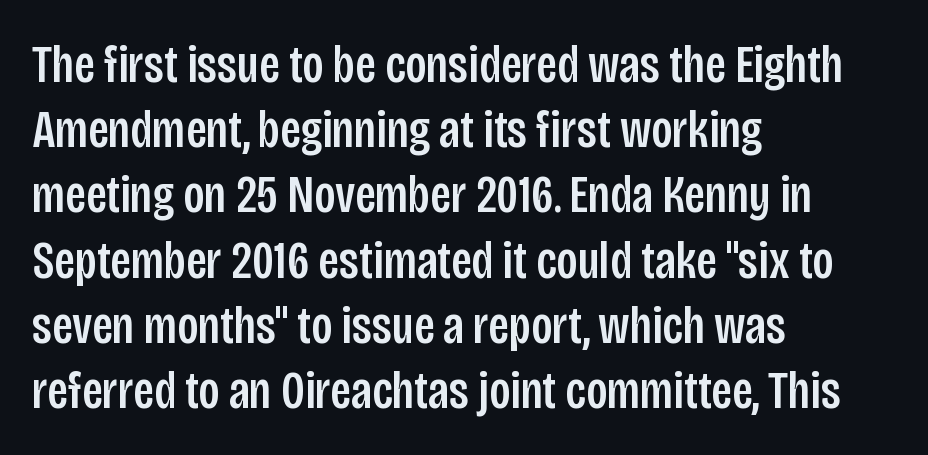
Q: Is the text italic (slanted)? A: No, it is upright.
Q: Is the typeface a serif or a sans-serif typeface? A: Sans-serif.
Q: Is the text underlined? A: No.
Q: How is the paragraph aligned? A: Left-aligned.
Q: Is the spacing between letters normal or unusually wide? A: Normal.
Q: Width (condensed, normal, or wide)? A: Condensed.
Q: Stroke contrast? A: Low.
Q: x-height? A: Large.
Q: Monospaced? A: No.
